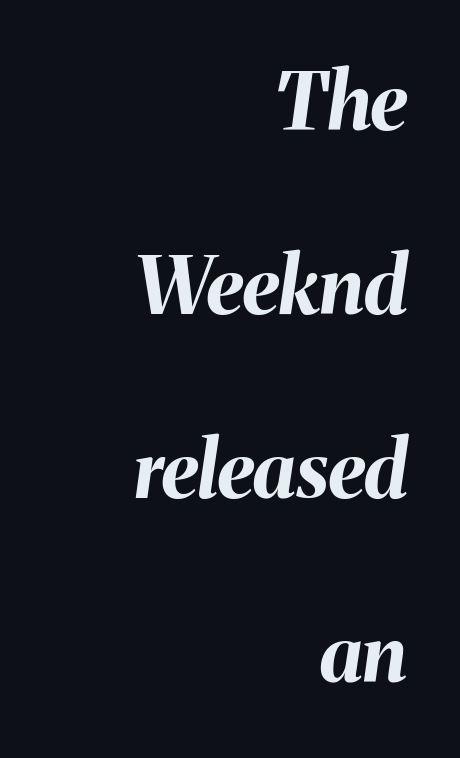
{"italic": "yes", "lean": "right", "slant_degrees": 8, "bold": "yes", "weight": "bold", "width": "normal", "stroke_contrast": "medium", "x_height": "medium", "monospaced": "no", "underline": "no", "align": "right", "line_spacing": "loose", "line_spacing_ratio": 2.36, "letter_spacing": "normal", "letter_spacing_em": 0.0, "glyph_px": 78}
